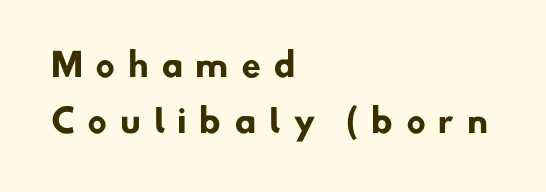
Q: Is the text bold? A: Yes.
Q: Is the typeface a serif or a sans-serif typeface? A: Sans-serif.
Q: Is the text underlined? A: No.
Q: How is the paragraph aligned? A: Left-aligned.
Q: Is the spacing between letters normal or unusually wide? A: Unusually wide.
Q: Width (condensed, normal, or wide)? A: Normal.
Q: Stroke contrast? A: Low.
Q: x-height? A: Small.
Q: Monospaced? A: No.
